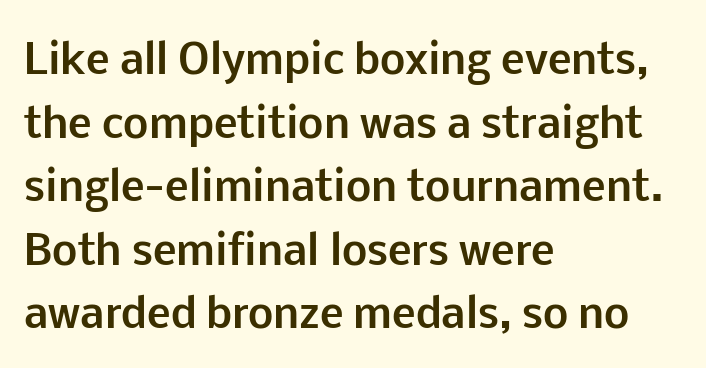
The image shows 40 px bold sans-serif type, upright; set left-aligned, normal line spacing (1.59x), normal letter spacing, not underlined; low stroke contrast and a medium x-height.
